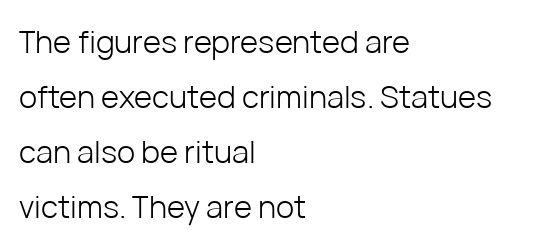
{"serif": "no", "italic": "no", "bold": "no", "weight": "light", "width": "normal", "stroke_contrast": "low", "x_height": "medium", "monospaced": "no", "underline": "no", "align": "left", "line_spacing_ratio": 1.77, "letter_spacing": "normal", "letter_spacing_em": 0.0, "glyph_px": 31}
